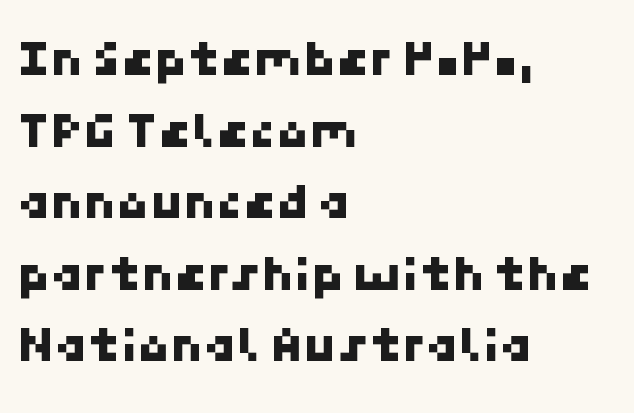
The image shows 53 px sans-serif type; set left-aligned, normal line spacing (1.35x), normal letter spacing, not underlined; low stroke contrast and a medium x-height.
